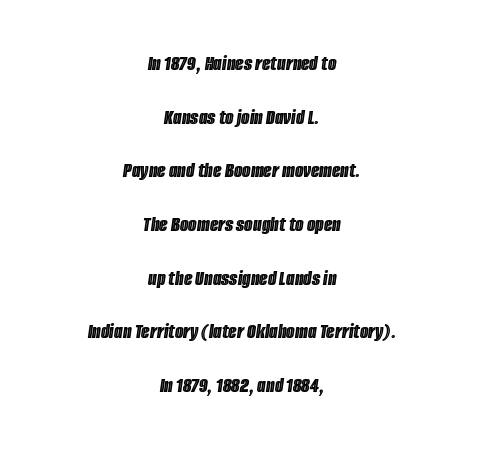
The image shows 22 px text type, italic (leaning right); set centered, loose line spacing (2.44x), normal letter spacing, not underlined.
